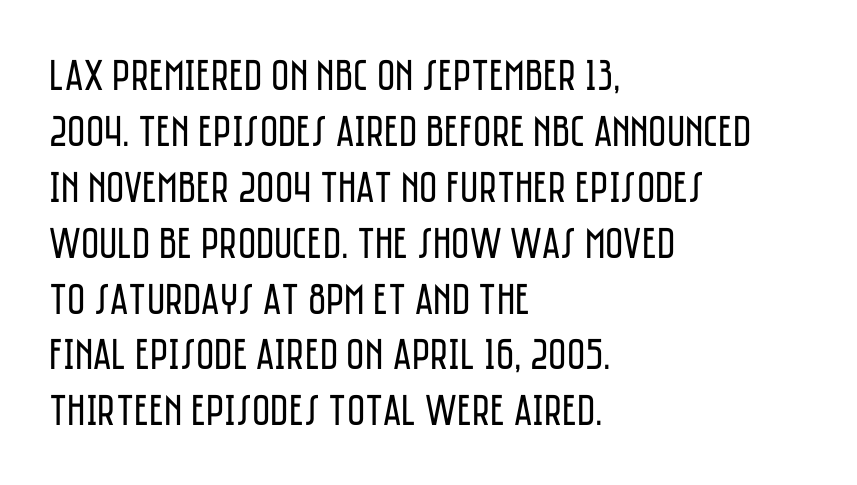
The block of text has a typical density, with ordinary space between rows. These lines are composed in type without serifs. No italicization has been applied; the sample stays upright. Does the copy run flush right? No — it runs flush left. Honestly, the letter spacing is just normal — you wouldn't notice it.
